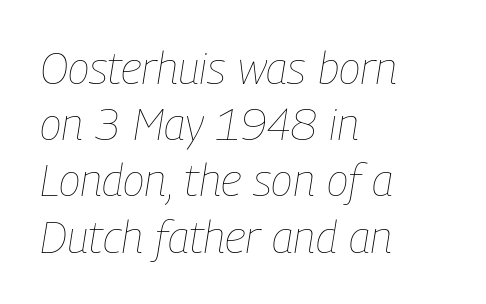
Proportional: the letters do not fall into vertical columns. Vertical stems look standard width or narrower in stroke. Teacher's note: observe the even left margin — that is flush-left alignment. Any mark beneath the type? The region is blank. These lines keep a tight, regular rhythm from letter to letter.
